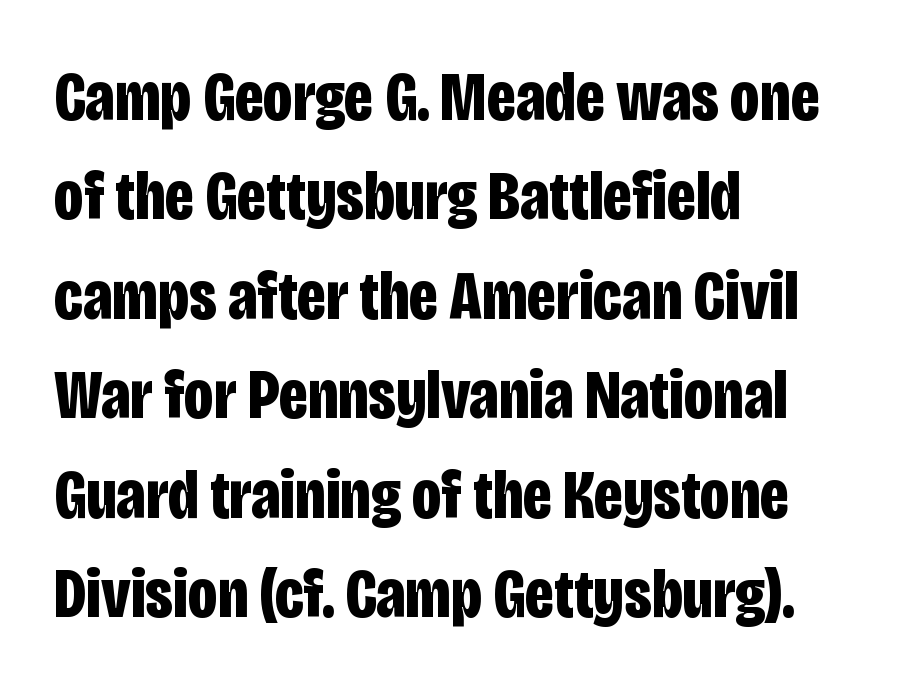
Q: Is the text bold? A: Yes.
Q: Is the text italic (slanted)? A: No, it is upright.
Q: Is the typeface a serif or a sans-serif typeface? A: Sans-serif.
Q: Is the text underlined? A: No.
Q: How is the paragraph aligned? A: Left-aligned.
Q: Is the spacing between letters normal or unusually wide? A: Normal.
Q: Is the spacing between lines tight, normal or loose? A: Normal.
Q: Width (condensed, normal, or wide)? A: Condensed.
Q: Stroke contrast? A: Low.
Q: x-height? A: Large.
Q: Monospaced? A: No.
